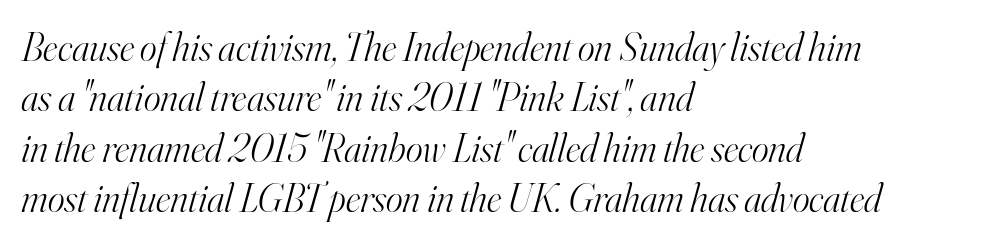
{"serif": "yes", "italic": "yes", "lean": "right", "slant_degrees": 16, "bold": "no", "weight": "light", "width": "normal", "stroke_contrast": "high", "x_height": "small", "monospaced": "no", "underline": "no", "align": "left", "line_spacing": "normal", "line_spacing_ratio": 1.26, "letter_spacing": "normal", "letter_spacing_em": 0.0, "glyph_px": 40}
